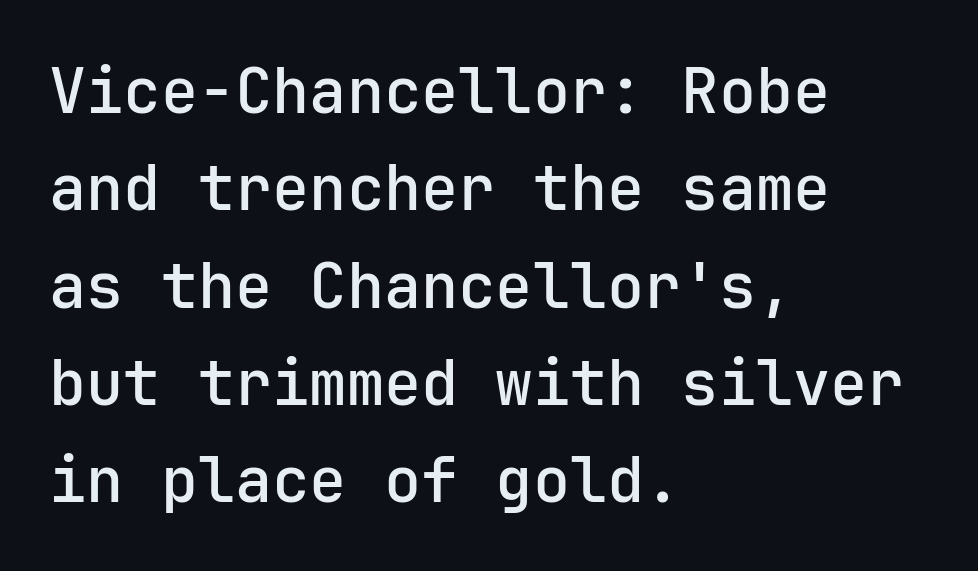
Characters remain perfectly vertical along every line. Observe the ordinary spacing: letters are neighbours, not strangers. The face used here is monospaced, like something from a code editor. The vertical gap from one line to the next is medium. Quick note: underline off.
